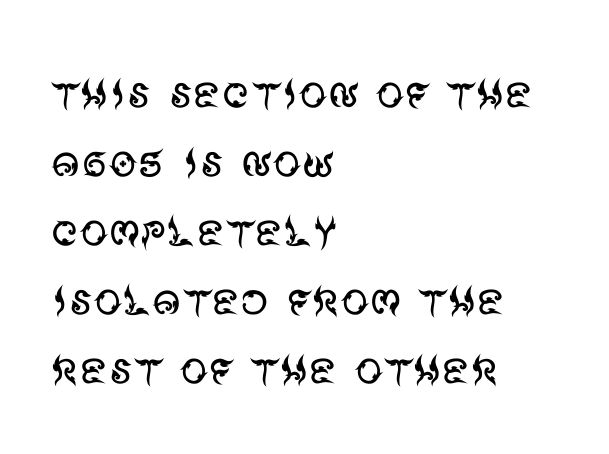
The image shows 56 px regular-weight sans-serif type, upright; set left-aligned, line spacing 1.23x, normal letter spacing, not underlined; medium stroke contrast and a large x-height.
